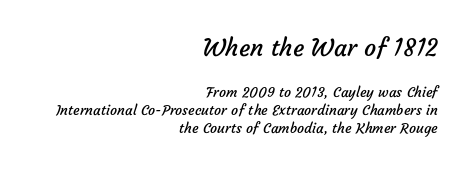
The image shows 24 px text type; set right-aligned, normal line spacing (1.31x), normal letter spacing, not underlined; the first (top) block is 1.71x larger.
